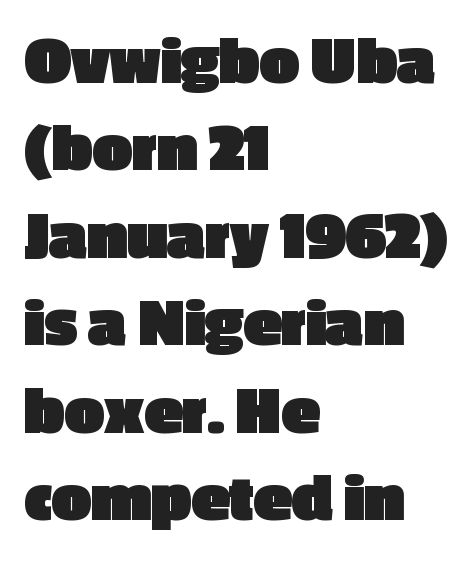
Q: Is the text bold? A: Yes.
Q: Is the text italic (slanted)? A: No, it is upright.
Q: Is the typeface a serif or a sans-serif typeface? A: Sans-serif.
Q: Is the text underlined? A: No.
Q: How is the paragraph aligned? A: Left-aligned.
Q: Is the spacing between letters normal or unusually wide? A: Normal.
Q: Is the spacing between lines tight, normal or loose? A: Normal.
Q: Width (condensed, normal, or wide)? A: Normal.
Q: x-height? A: Medium.
Q: Monospaced? A: No.
